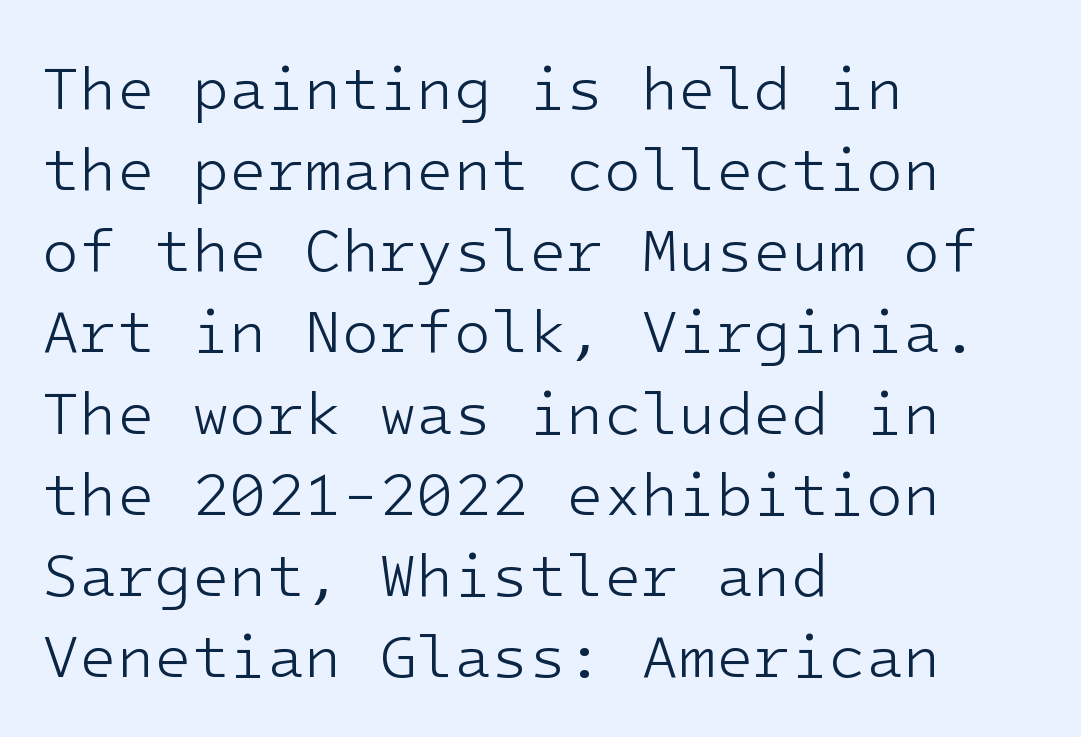
Q: Is the text bold? A: No.
Q: Is the text italic (slanted)? A: No, it is upright.
Q: Is the typeface a serif or a sans-serif typeface? A: Sans-serif.
Q: Is the text underlined? A: No.
Q: How is the paragraph aligned? A: Left-aligned.
Q: Is the spacing between letters normal or unusually wide? A: Normal.
Q: Is the spacing between lines tight, normal or loose? A: Normal.
Q: Width (condensed, normal, or wide)? A: Normal.
Q: Stroke contrast? A: Low.
Q: x-height? A: Medium.
